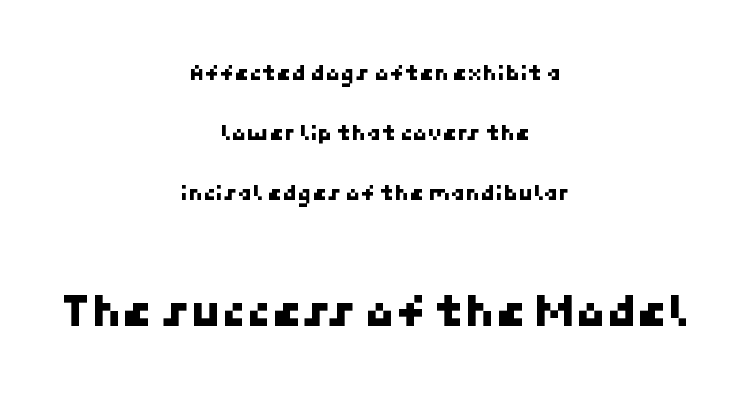
The image shows 49 px sans-serif type; set centered, loose line spacing (2.5x), normal letter spacing, not underlined; the second (bottom) block is 2.04x larger; low stroke contrast and a medium x-height.
